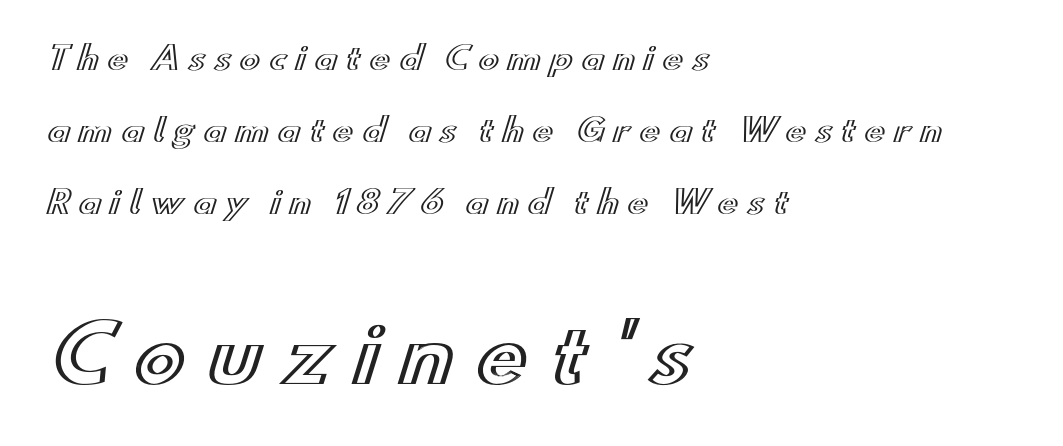
Q: Is the text italic (slanted)? A: Yes.
Q: Is the text underlined? A: No.
Q: How is the paragraph aligned? A: Left-aligned.
Q: Is the spacing between letters normal or unusually wide? A: Unusually wide.
Q: Is the spacing between lines tight, normal or loose? A: Loose.
Q: Which block of text is set in a larger size, the first (top) or the second (bottom)? A: The second (bottom) one.
Q: Width (condensed, normal, or wide)? A: Wide.
Q: x-height? A: Small.
Q: Monospaced? A: No.
